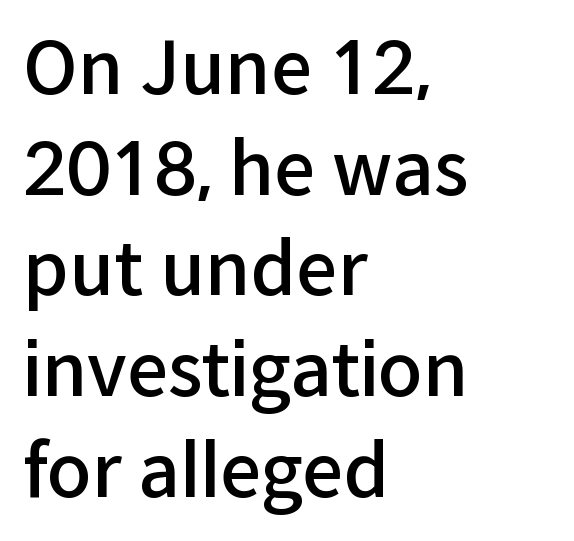
The image shows 73 px semibold sans-serif type, upright; set left-aligned, normal line spacing (1.38x), normal letter spacing, not underlined; low stroke contrast and a medium x-height.
